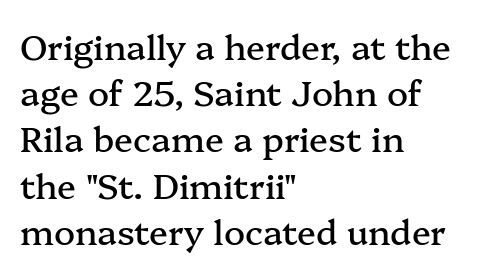
Regular leading. A typesetter would label this face a serif. Character widths vary here, with narrow letters taking less room than wide ones. Look at the tracking — it's just the regular setting, nothing added. Leftover space on each line is placed entirely after the last word.
